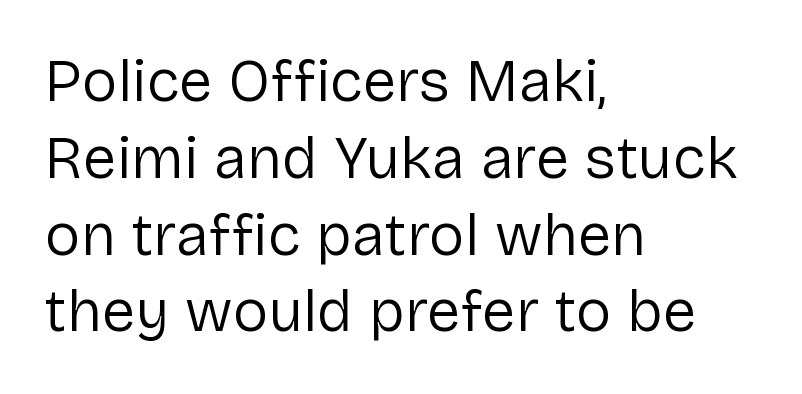
The image shows 60 px regular-weight sans-serif type, upright; set left-aligned, normal line spacing (1.28x), normal letter spacing, not underlined; low stroke contrast and a medium x-height.
